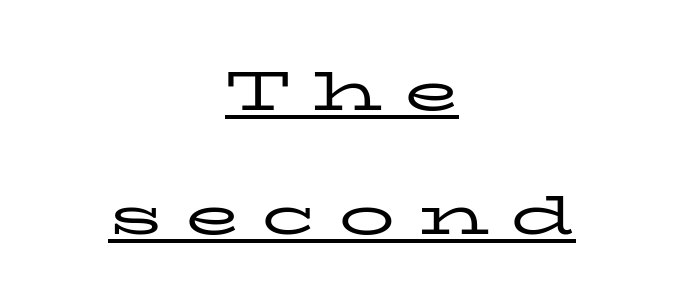
The face used here appears with an underline applied. Caption: multi-line text, centered on the measure. Is this a fixed-width face? No — the glyphs have proportional, varying widths. Successive baselines arrive slowly, with a big drop between each.
